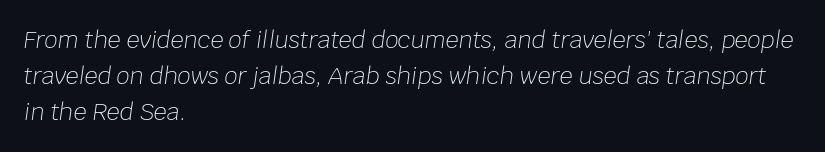
The image shows 23 px text type, italic (leaning right); set left-aligned, normal line spacing (1.57x), normal letter spacing, not underlined.
